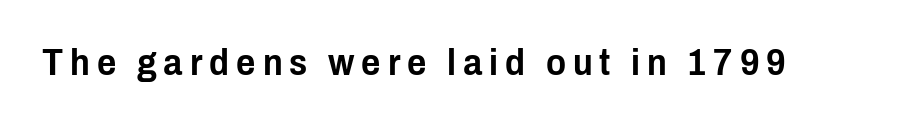
Q: Is the text italic (slanted)? A: No, it is upright.
Q: Is the typeface a serif or a sans-serif typeface? A: Sans-serif.
Q: Is the text underlined? A: No.
Q: Width (condensed, normal, or wide)? A: Condensed.
Q: Stroke contrast? A: Low.
Q: x-height? A: Medium.
Q: Monospaced? A: No.
